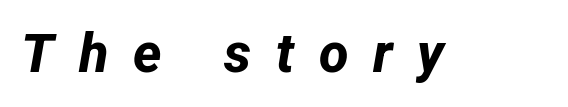
{"serif": "no", "bold": "yes", "weight": "bold", "width": "normal", "stroke_contrast": "low", "x_height": "medium", "monospaced": "no", "underline": "no", "letter_spacing": "wide", "letter_spacing_em": 0.46, "glyph_px": 54}
